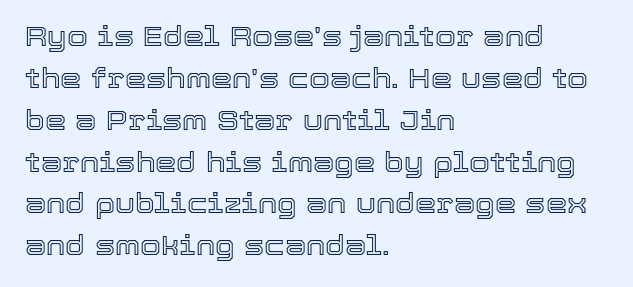
The image shows 27 px text type, upright; set left-aligned, normal line spacing (1.55x), normal letter spacing, not underlined.
